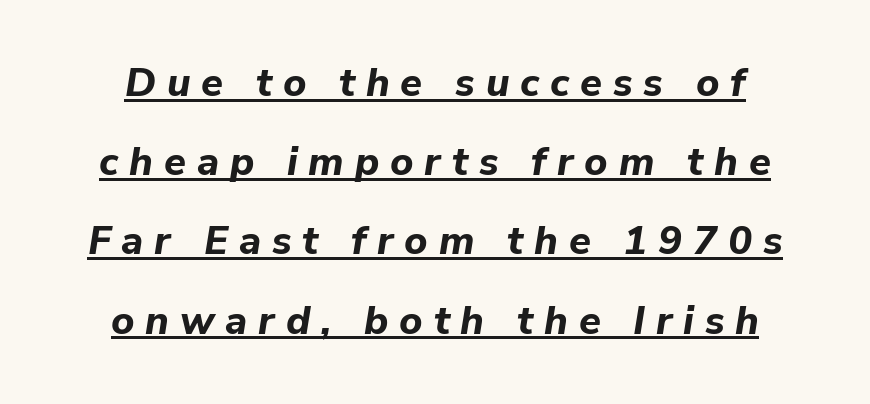
Q: Is the text bold? A: Yes.
Q: Is the text italic (slanted)? A: Yes, it leans right by about 9 degrees.
Q: Is the text underlined? A: Yes.
Q: Is the spacing between letters normal or unusually wide? A: Unusually wide.
Q: Is the spacing between lines tight, normal or loose? A: Loose.
Q: Width (condensed, normal, or wide)? A: Normal.
Q: Stroke contrast? A: Low.
Q: x-height? A: Medium.
Q: Monospaced? A: No.
